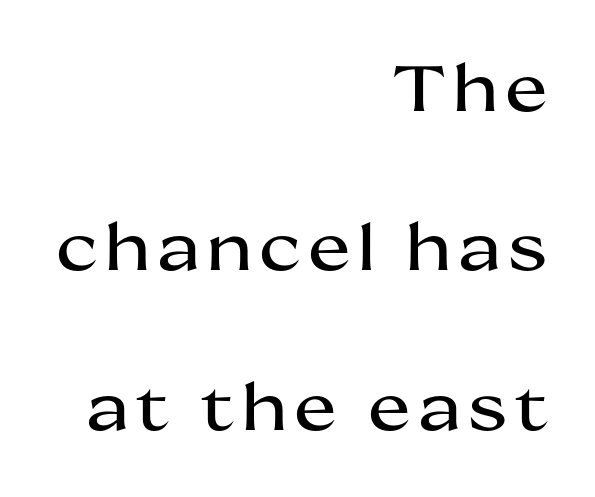
Characters remain perfectly vertical along every line. No word sits above an underline. Character widths vary here, with narrow letters taking less room than wide ones. Rows of type keep a wide berth in the vertical direction. Where is the straight margin? On the right.
